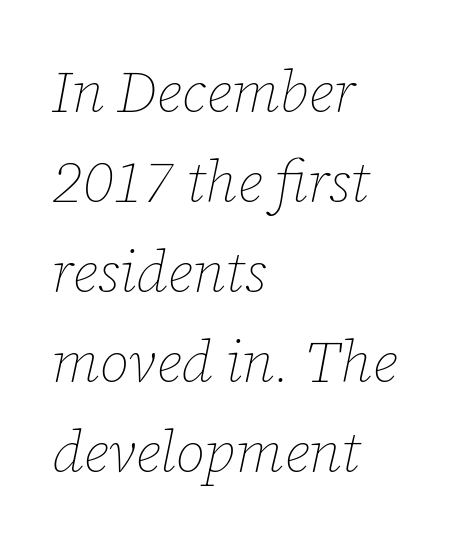
{"italic": "yes", "lean": "right", "slant_degrees": 12, "bold": "no", "weight": "thin", "width": "normal", "stroke_contrast": "low", "x_height": "medium", "monospaced": "no", "underline": "no", "align": "left", "line_spacing": "normal", "line_spacing_ratio": 1.55, "letter_spacing": "normal", "letter_spacing_em": 0.0, "glyph_px": 58}
